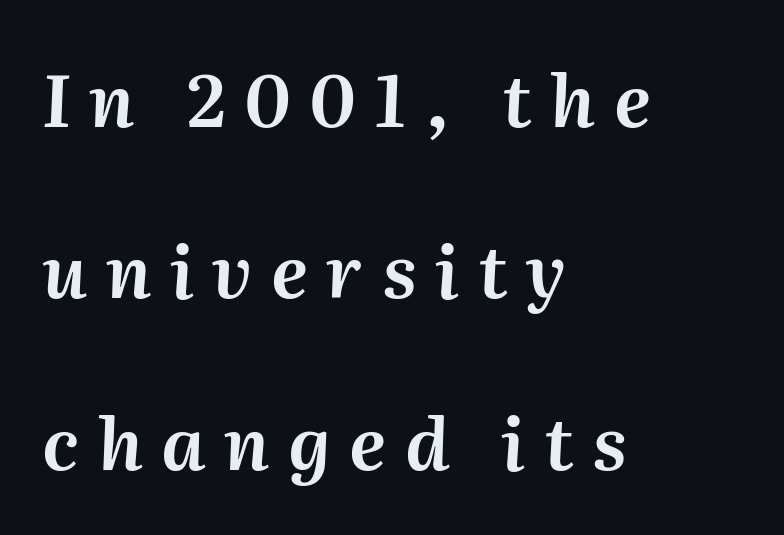
Compared with ordinary roman type, these characters are visibly tilted. Underline: absent. A typesetter would call this proportional, since set widths differ per character. You could only call the tracking loose — the letters float apart. Reading down the block, your eye returns to a fixed left position each line. A great deal of white space separates one row of letters from the next.
